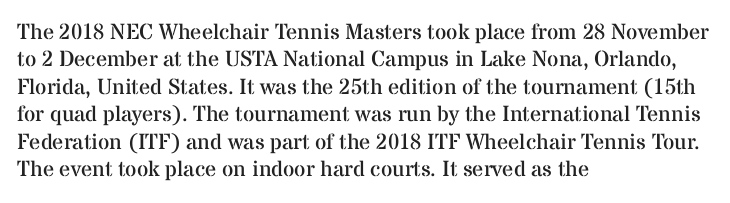
The image shows 22 px text type, upright; set left-aligned, normal line spacing (1.25x), normal letter spacing, not underlined.
